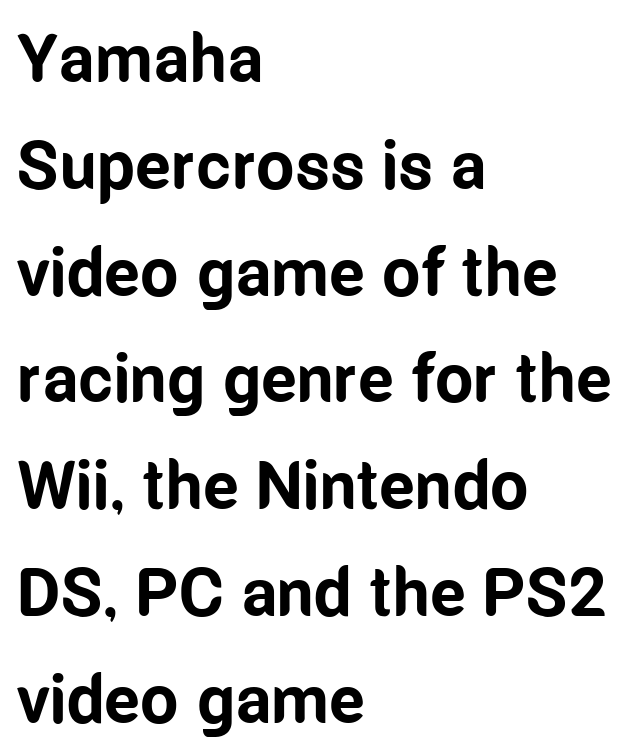
Quick note: interline space is typical. What weight is shown? A full bold with thick strokes. Typographically, this falls in the sans-serif category. Proportional: the letters do not fall into vertical columns. Typeset ragged right — the left edge is the straight one.
